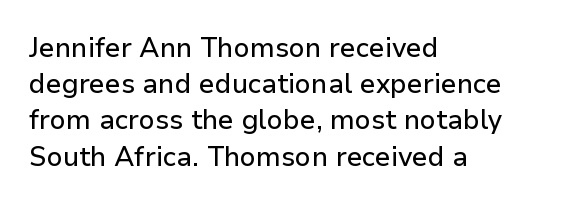
{"italic": "no", "underline": "no", "align": "left", "line_spacing": "normal", "line_spacing_ratio": 1.34, "letter_spacing": "normal", "letter_spacing_em": 0.0, "glyph_px": 27}
